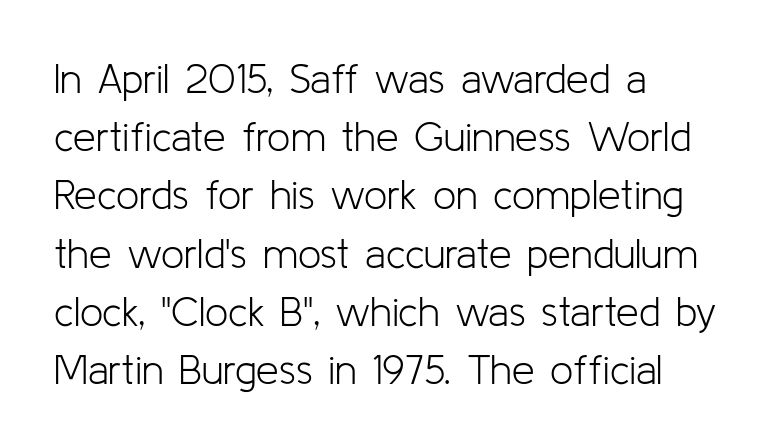
Q: Is the text bold? A: No.
Q: Is the text italic (slanted)? A: No, it is upright.
Q: Is the typeface a serif or a sans-serif typeface? A: Sans-serif.
Q: Is the text underlined? A: No.
Q: How is the paragraph aligned? A: Left-aligned.
Q: Is the spacing between letters normal or unusually wide? A: Normal.
Q: Is the spacing between lines tight, normal or loose? A: Normal.
Q: Width (condensed, normal, or wide)? A: Normal.
Q: Stroke contrast? A: Low.
Q: x-height? A: Medium.
Q: Monospaced? A: No.
